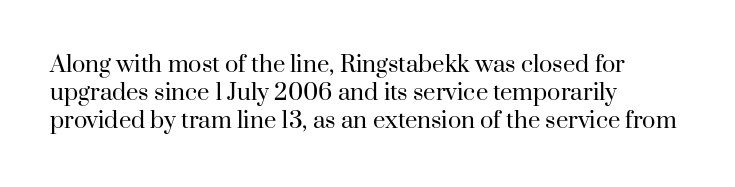
Normally led — the rows are evenly, conventionally spaced. Underlining? Definitely not there. The axis of the letterforms is exactly vertical. The passage is arranged the way most books set body copy — flush left. Default kerning and tracking; the words read as compact shapes.
